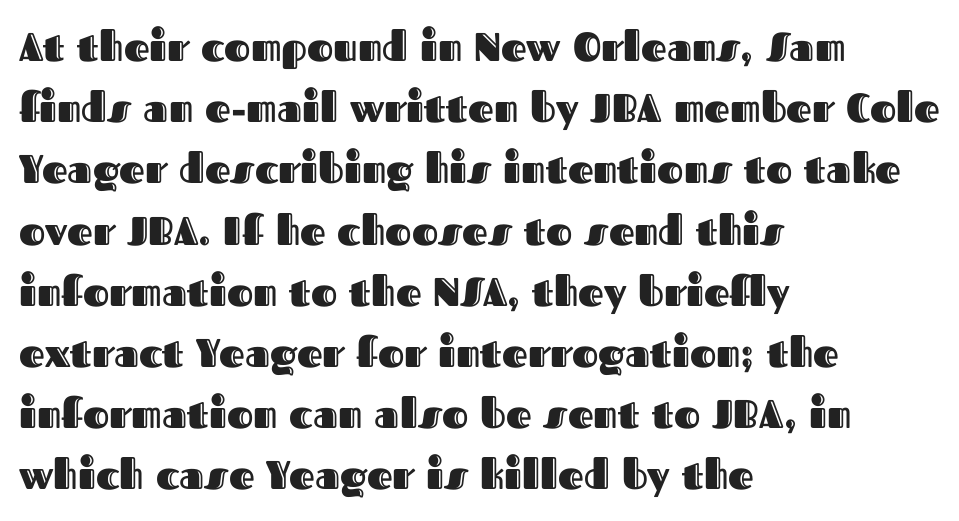
Q: Is the text italic (slanted)? A: No, it is upright.
Q: Is the text underlined? A: No.
Q: How is the paragraph aligned? A: Left-aligned.
Q: Is the spacing between letters normal or unusually wide? A: Normal.
Q: Is the spacing between lines tight, normal or loose? A: Normal.
Q: Width (condensed, normal, or wide)? A: Normal.
Q: x-height? A: Medium.
Q: Monospaced? A: No.
